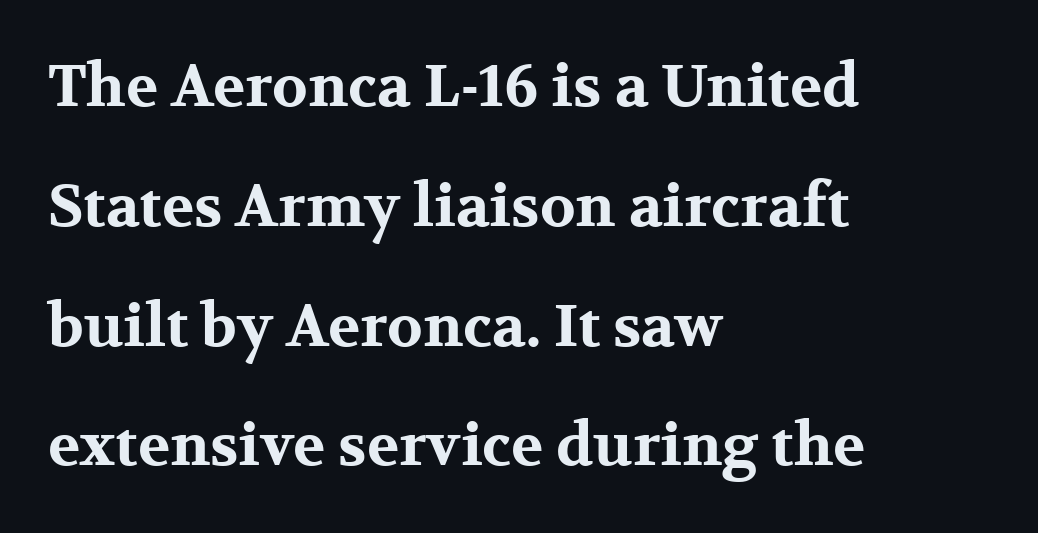
Q: Is the text bold? A: Yes.
Q: Is the text italic (slanted)? A: No, it is upright.
Q: Is the typeface a serif or a sans-serif typeface? A: Serif.
Q: Is the text underlined? A: No.
Q: How is the paragraph aligned? A: Left-aligned.
Q: Is the spacing between letters normal or unusually wide? A: Normal.
Q: Is the spacing between lines tight, normal or loose? A: Loose.
Q: Width (condensed, normal, or wide)? A: Wide.
Q: Stroke contrast? A: Medium.
Q: x-height? A: Medium.
Q: Monospaced? A: No.
